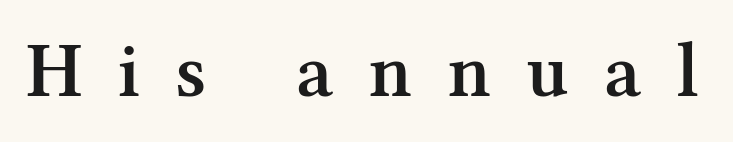
The image shows 78 px semibold serif type, upright; set unusually wide letter spacing (+0.45 em), not underlined; medium stroke contrast and a medium x-height.
